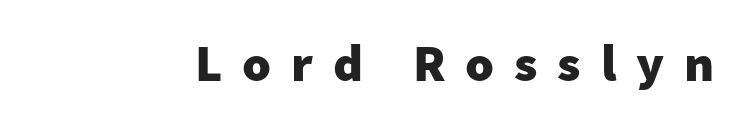
The image shows 52 px heavy sans-serif type, upright; set unusually wide letter spacing (+0.38 em), not underlined; low stroke contrast and a medium x-height.
